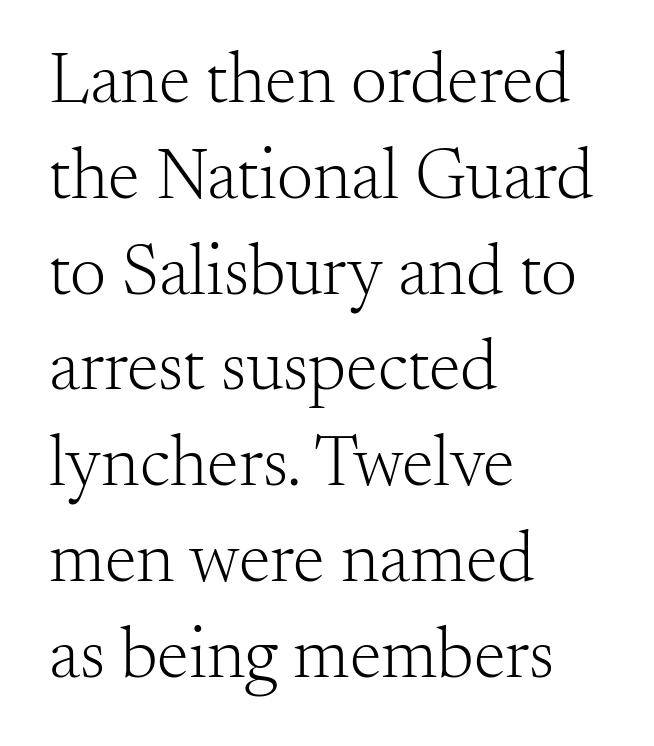
Q: Is the text bold? A: No.
Q: Is the text italic (slanted)? A: No, it is upright.
Q: Is the typeface a serif or a sans-serif typeface? A: Serif.
Q: Is the text underlined? A: No.
Q: How is the paragraph aligned? A: Left-aligned.
Q: Is the spacing between letters normal or unusually wide? A: Normal.
Q: Is the spacing between lines tight, normal or loose? A: Normal.
Q: Width (condensed, normal, or wide)? A: Normal.
Q: Stroke contrast? A: Medium.
Q: x-height? A: Small.
Q: Monospaced? A: No.
